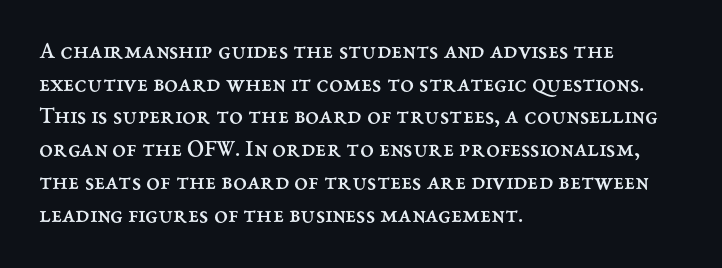
The image shows 25 px text type, upright; set left-aligned, normal line spacing (1.31x), normal letter spacing, not underlined.
